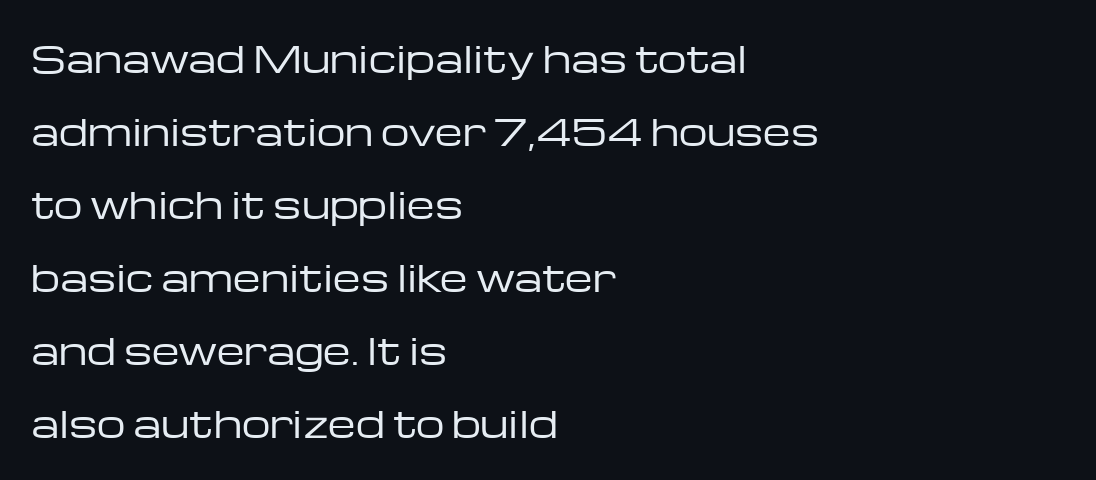
{"serif": "no", "italic": "no", "bold": "no", "weight": "regular", "width": "wide", "stroke_contrast": "low", "x_height": "medium", "monospaced": "no", "underline": "no", "align": "left", "line_spacing": "loose", "line_spacing_ratio": 2.03, "letter_spacing": "normal", "letter_spacing_em": 0.0, "glyph_px": 36}
